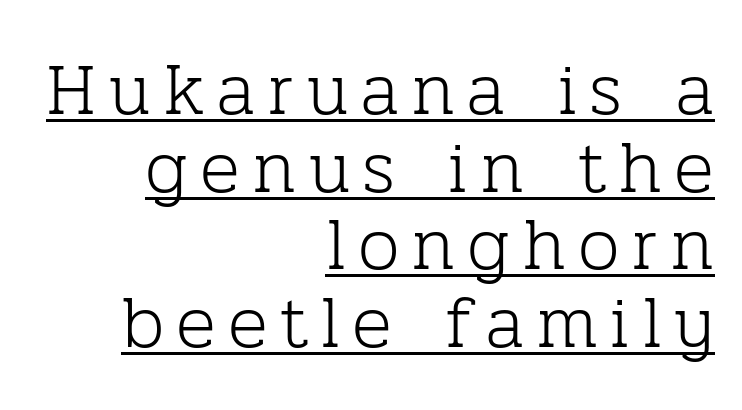
{"serif": "yes", "italic": "no", "bold": "no", "weight": "light", "width": "normal", "stroke_contrast": "low", "x_height": "medium", "monospaced": "no", "underline": "yes", "align": "right", "line_spacing": "tight", "line_spacing_ratio": 1.05, "glyph_px": 74}
